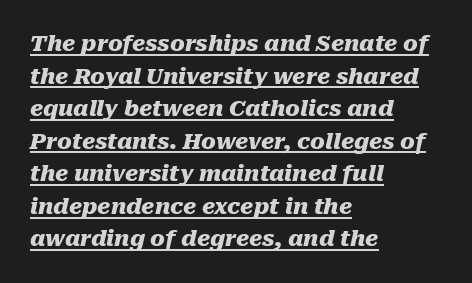
Q: Is the text bold? A: Yes.
Q: Is the text italic (slanted)? A: Yes, it leans right by about 10 degrees.
Q: Is the text underlined? A: Yes.
Q: How is the paragraph aligned? A: Left-aligned.
Q: Is the spacing between letters normal or unusually wide? A: Normal.
Q: Is the spacing between lines tight, normal or loose? A: Normal.
